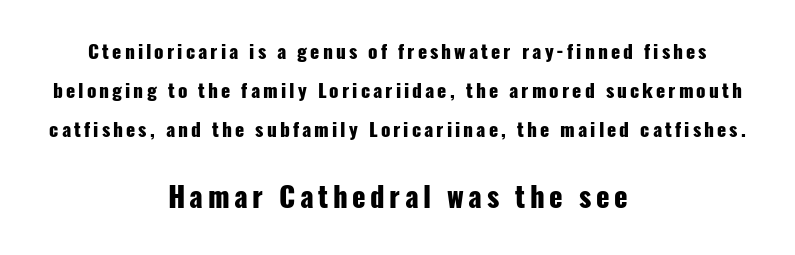
The image shows 28 px heavy, condensed sans-serif type, upright; set centered, loose line spacing (2.05x), not underlined; the second (bottom) block is 1.47x larger; low stroke contrast and a medium x-height.
